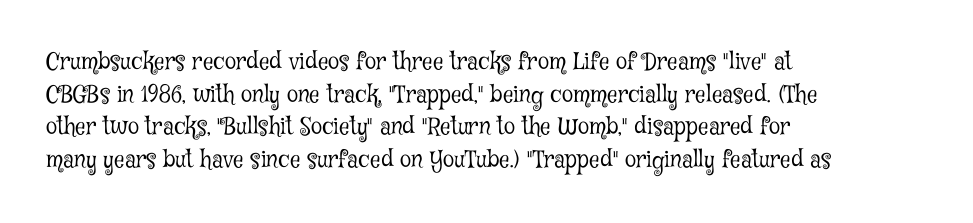
The image shows 23 px text type, upright; set left-aligned, normal line spacing (1.42x), normal letter spacing, not underlined.
